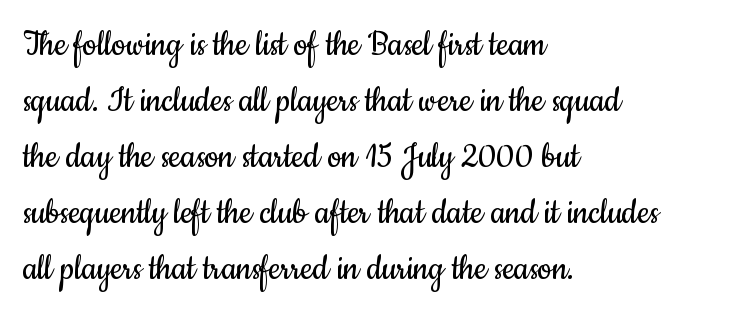
Q: Is the text bold? A: No.
Q: Is the text italic (slanted)? A: Yes.
Q: Is the typeface a serif or a sans-serif typeface? A: Sans-serif.
Q: Is the text underlined? A: No.
Q: How is the paragraph aligned? A: Left-aligned.
Q: Is the spacing between letters normal or unusually wide? A: Normal.
Q: Is the spacing between lines tight, normal or loose? A: Normal.
Q: Width (condensed, normal, or wide)? A: Condensed.
Q: Stroke contrast? A: Low.
Q: x-height? A: Small.
Q: Monospaced? A: No.
